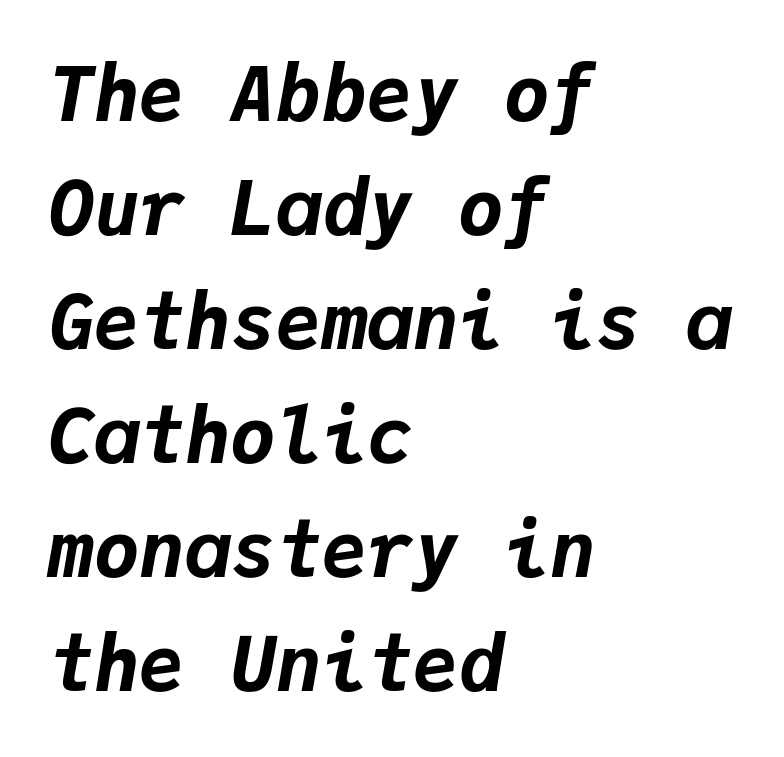
The image shows 76 px bold type, italic (leaning right), monospaced; set left-aligned, normal line spacing (1.5x), normal letter spacing, not underlined; low stroke contrast and a medium x-height.
